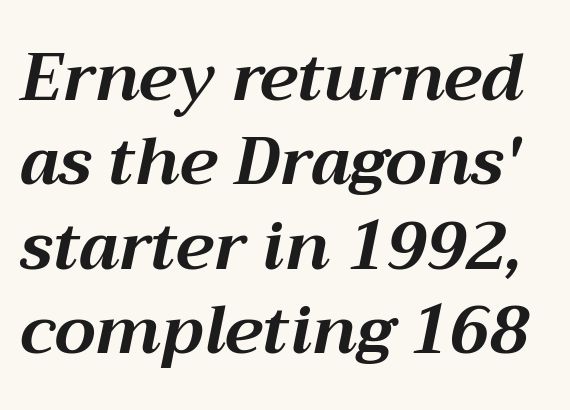
This sample keeps an unexceptional amount of space between lines. Just letters on the line, the space beneath them empty. The rendering uses natural spacing where letterforms have individual widths. If you drew a line through each stem, it would be angled. A typesetter would call this zero additional tracking.
